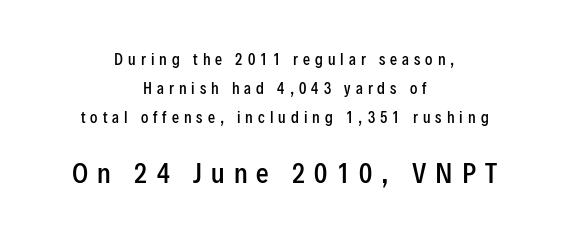
{"italic": "no", "bold": "semi", "underline": "no", "align": "center", "line_spacing": "loose", "line_spacing_ratio": 2.07, "letter_spacing": "wide", "letter_spacing_em": 0.36, "larger_block": "second", "size_ratio": 1.79, "glyph_px": 25}
